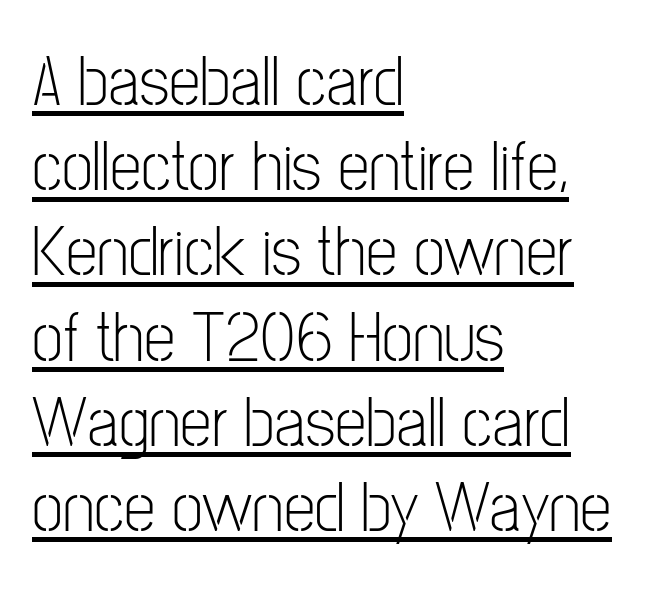
Notice how a bar underscores the lettering throughout. The letters advance in unequal steps, a hallmark of proportional type. Stems and bowls with no extra thickness — not bold. The font family rendered here belongs to the sans-serif group. The letterforms sit shoulder to shoulder at normal distance. Notice how the passage keeps a crisp vertical edge on the left only.
